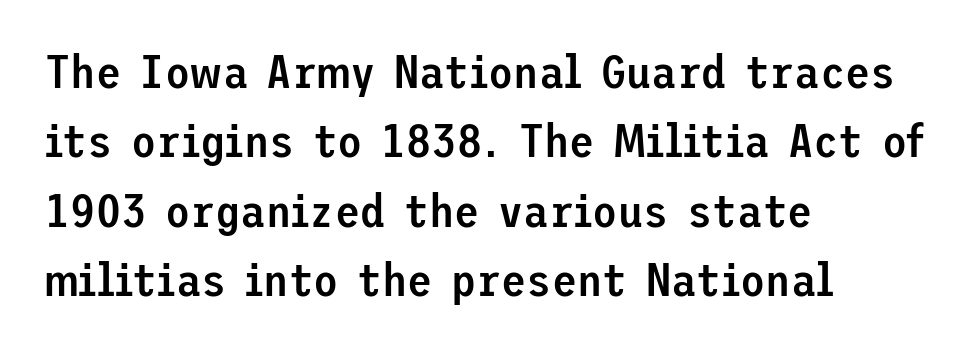
{"serif": "no", "italic": "no", "bold": "semi", "weight": "semibold", "width": "normal", "stroke_contrast": "low", "x_height": "medium", "underline": "no", "align": "left", "line_spacing": "normal", "line_spacing_ratio": 1.51, "letter_spacing": "normal", "letter_spacing_em": 0.0, "glyph_px": 46}
